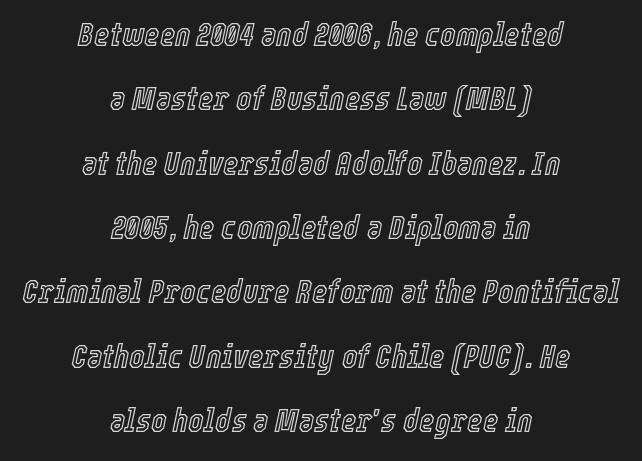
{"italic": "yes", "lean": "right", "slant_degrees": 12, "width": "condensed", "x_height": "medium", "monospaced": "no", "underline": "no", "align": "center", "line_spacing": "loose", "line_spacing_ratio": 1.95, "letter_spacing": "normal", "letter_spacing_em": 0.0, "glyph_px": 33}
